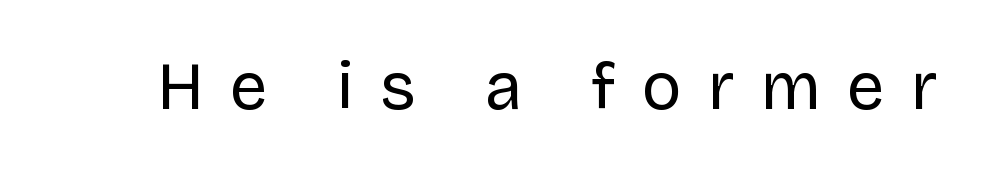
Q: Is the text bold? A: No.
Q: Is the text italic (slanted)? A: No, it is upright.
Q: Is the typeface a serif or a sans-serif typeface? A: Sans-serif.
Q: Is the text underlined? A: No.
Q: Is the spacing between letters normal or unusually wide? A: Unusually wide.
Q: Width (condensed, normal, or wide)? A: Normal.
Q: Stroke contrast? A: Low.
Q: x-height? A: Large.
Q: Monospaced? A: No.
